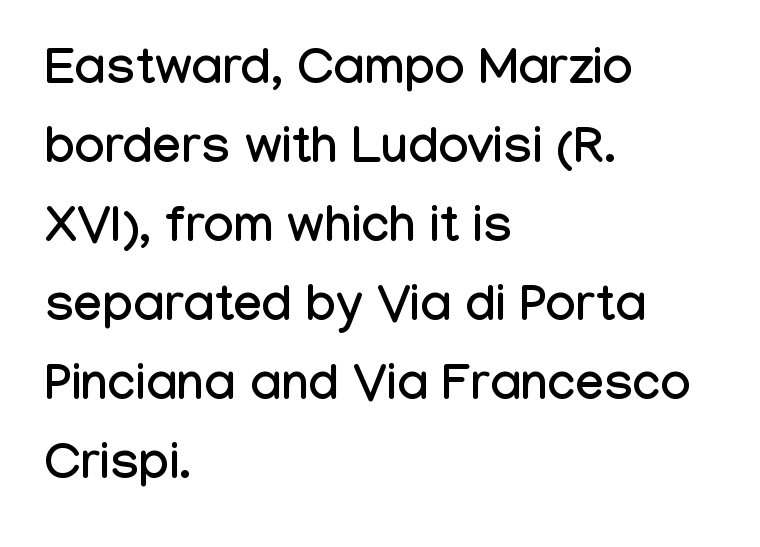
Characters remain perfectly vertical along every line. Vertically, the passage feels balanced, rows spaced as you'd expect. Each word holds together tightly as a unit, with standard inter-letter gaps. Teacher's note: observe the even left margin — that is flush-left alignment. Classification — sans serif.
